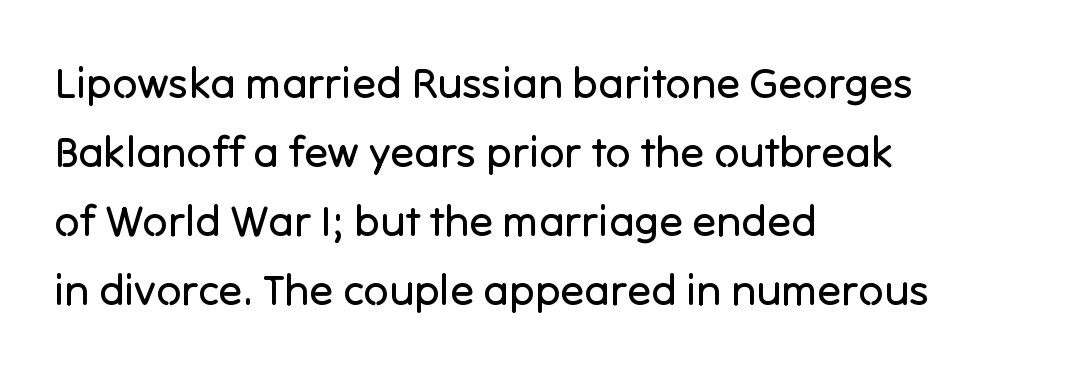
Horizontally, the lines are justified to the leading edge only. Lines of text with bare space underneath. The face looks like a standard text weight, possibly lighter. Note the varied advance widths — an 'i' is clearly narrower than an 'm'.
